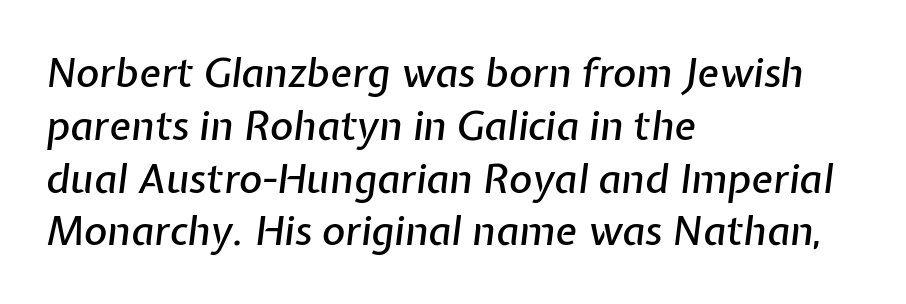
Emphasis-style slanted type is in use. The vertical gap from one line to the next is medium. Varying glyph widths throughout — classic text-font behaviour. Alignment: flush left. Nobody touched the tracking dial on this one. Words float on clear page, feet unadorned.
